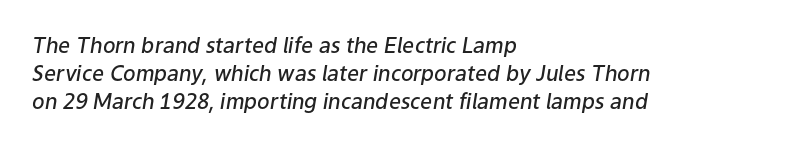
Whoever set this chose a conventional vertical rhythm. The whole block is typeset with a tilt. Spacing between characters is what you'd get straight out of the box. Is the block centered? No — it sits flush against the left margin. Its strokes are somewhat broadened, the hallmark of semibold type. Any mark beneath the type? The region is blank.
